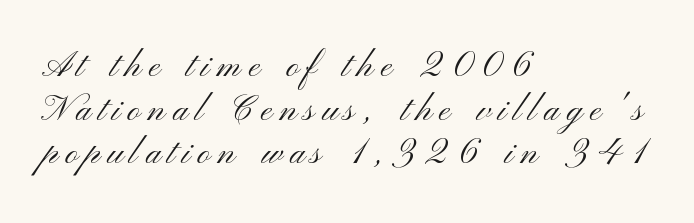
The image shows 35 px light, wide sans-serif type; set left-aligned, normal line spacing (1.25x), unusually wide letter spacing (+0.21 em), not underlined; medium stroke contrast and a small x-height.
